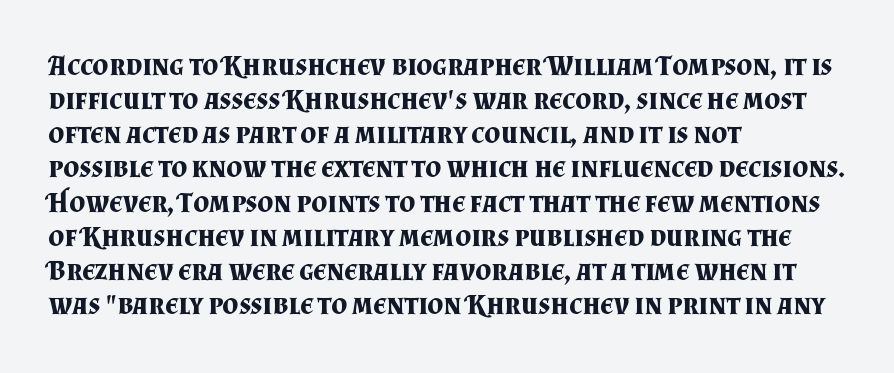
Notice how thick the strokes are: this is what a full bold looks like. Old-style or modern, the face here clearly has serifs. These lines are set flush left with a ragged right edge. Compared with typical body copy, the letter spacing here is the same.
